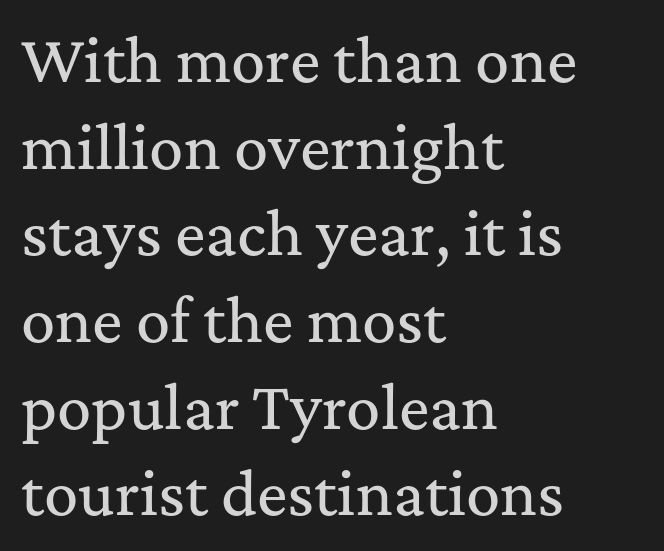
{"serif": "yes", "italic": "no", "width": "normal", "stroke_contrast": "medium", "x_height": "medium", "monospaced": "no", "underline": "no", "align": "left", "line_spacing": "normal", "line_spacing_ratio": 1.52, "letter_spacing": "normal", "letter_spacing_em": 0.0, "glyph_px": 57}
